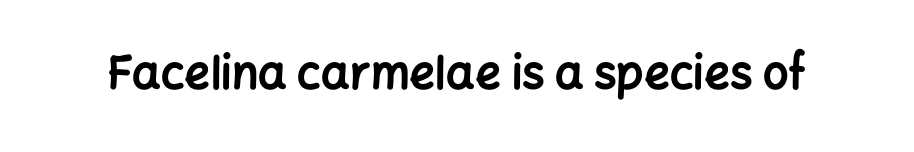
Q: Is the text bold? A: Yes.
Q: Is the text italic (slanted)? A: No, it is upright.
Q: Is the typeface a serif or a sans-serif typeface? A: Sans-serif.
Q: Is the text underlined? A: No.
Q: Is the spacing between letters normal or unusually wide? A: Normal.
Q: Width (condensed, normal, or wide)? A: Normal.
Q: Stroke contrast? A: Low.
Q: x-height? A: Medium.
Q: Monospaced? A: No.
